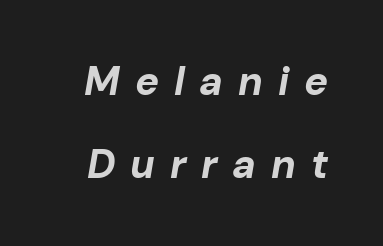
The image shows 40 px bold type, italic (leaning right); set loose line spacing (2.07x), unusually wide letter spacing (+0.37 em), not underlined; low stroke contrast and a medium x-height.
